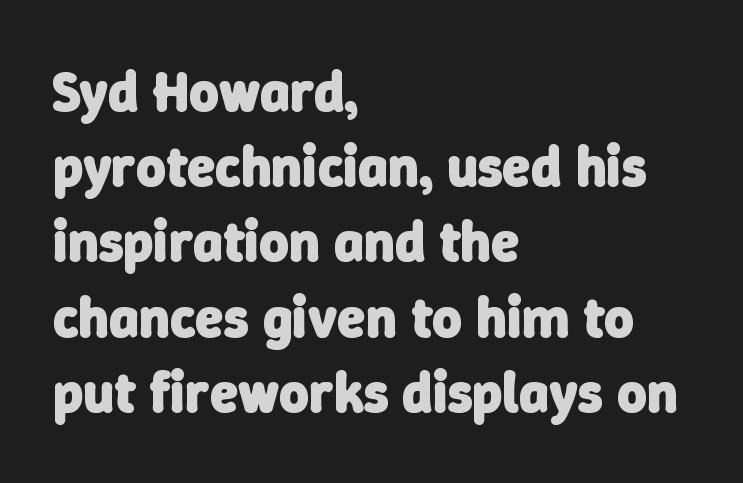
The image shows 57 px heavy sans-serif type; set left-aligned, normal line spacing (1.32x), normal letter spacing, not underlined; low stroke contrast and a medium x-height.
